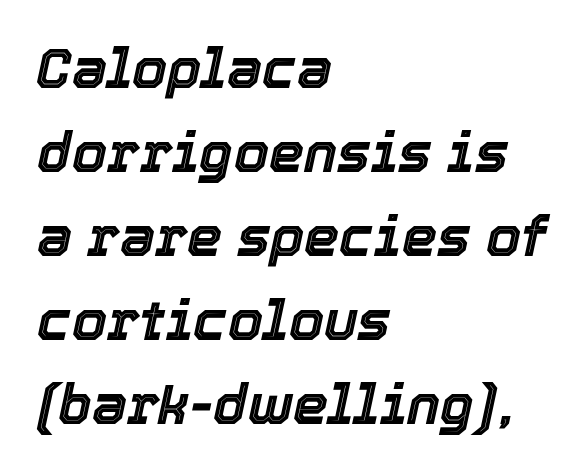
The image shows 56 px text type, italic (leaning right); set left-aligned, normal line spacing (1.5x), normal letter spacing, not underlined; a medium x-height.
